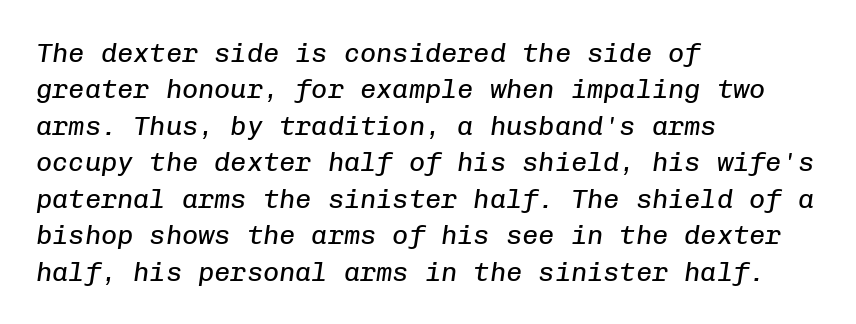
The image shows 27 px text type, italic (leaning right); set left-aligned, normal line spacing (1.35x), normal letter spacing, not underlined.
